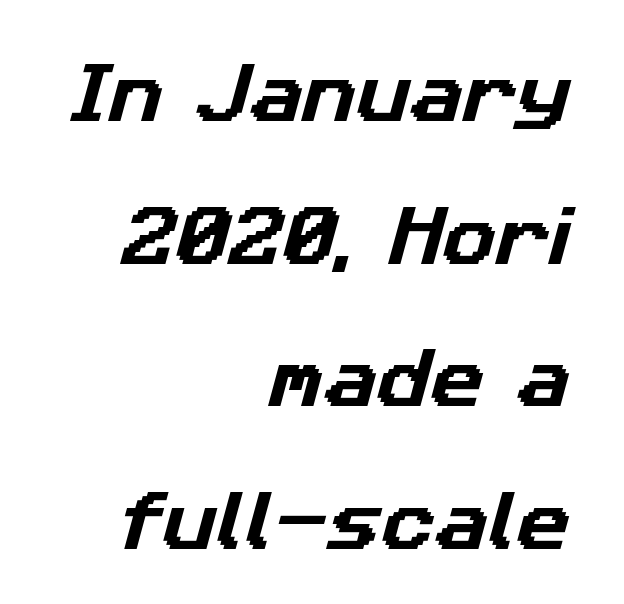
Grotesque or geometric, the face here clearly has no serifs. Widely set lines give the paragraph a tall, airy silhouette. Glyph-to-glyph distance matches everyday printed text. This sample has the flowing, uneven cadence of proportional lettering. Visually the block forms a straight wall on the right and a jagged coastline on the left.
